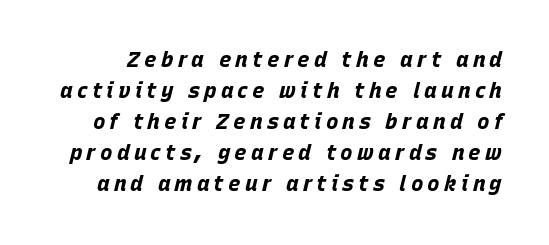
The image shows 21 px bold type, italic (leaning right); set normal line spacing (1.48x), unusually wide letter spacing (+0.2 em), not underlined.
